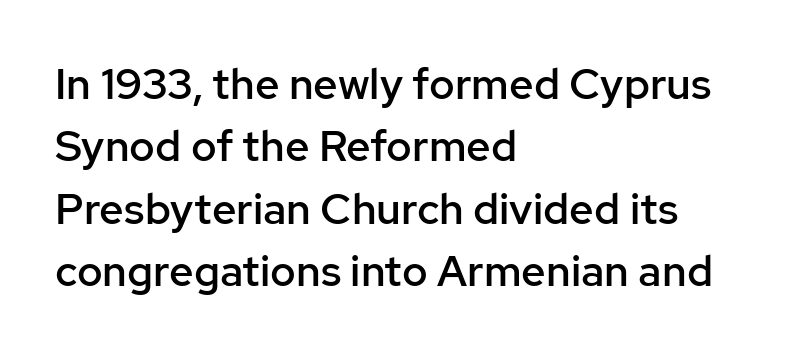
Q: Is the text bold? A: Semi-bold.
Q: Is the text italic (slanted)? A: No, it is upright.
Q: Is the typeface a serif or a sans-serif typeface? A: Sans-serif.
Q: Is the text underlined? A: No.
Q: How is the paragraph aligned? A: Left-aligned.
Q: Is the spacing between letters normal or unusually wide? A: Normal.
Q: Is the spacing between lines tight, normal or loose? A: Normal.
Q: Width (condensed, normal, or wide)? A: Normal.
Q: Stroke contrast? A: Low.
Q: x-height? A: Medium.
Q: Monospaced? A: No.
